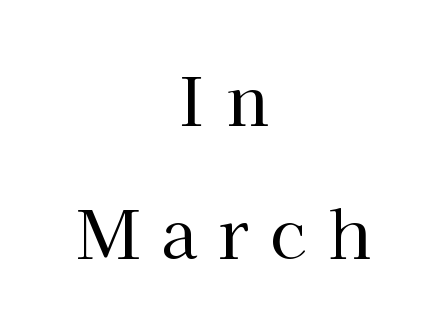
Q: Is the text bold? A: No.
Q: Is the text italic (slanted)? A: No, it is upright.
Q: Is the typeface a serif or a sans-serif typeface? A: Serif.
Q: Is the text underlined? A: No.
Q: How is the paragraph aligned? A: Centered.
Q: Is the spacing between letters normal or unusually wide? A: Unusually wide.
Q: Is the spacing between lines tight, normal or loose? A: Loose.
Q: Width (condensed, normal, or wide)? A: Normal.
Q: Stroke contrast? A: High.
Q: x-height? A: Medium.
Q: Monospaced? A: No.
